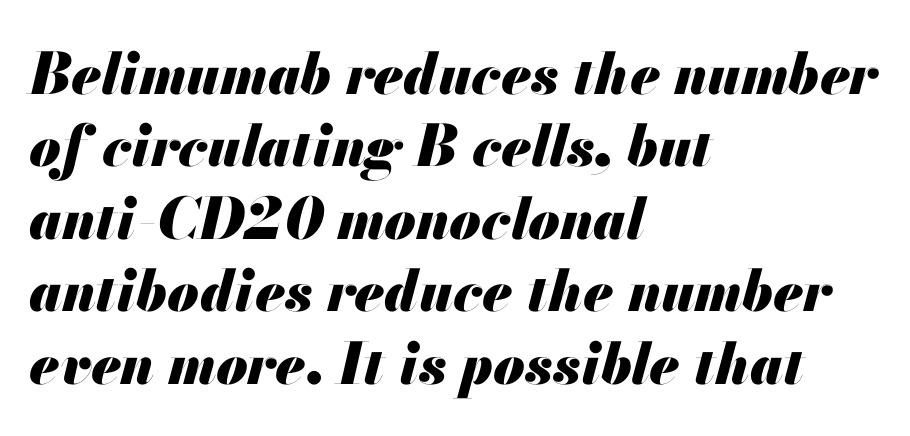
{"italic": "yes", "lean": "right", "slant_degrees": 13, "bold": "yes", "weight": "heavy", "width": "normal", "stroke_contrast": "medium", "x_height": "small", "monospaced": "no", "underline": "no", "align": "left", "line_spacing": "normal", "line_spacing_ratio": 1.27, "letter_spacing": "normal", "letter_spacing_em": 0.0, "glyph_px": 57}
